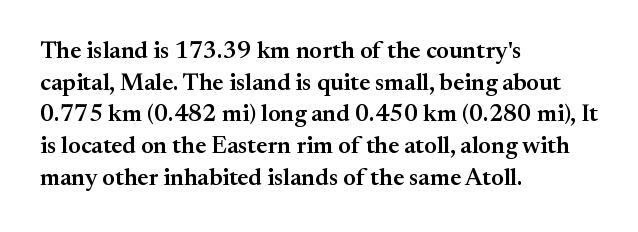
{"italic": "no", "bold": "semi", "underline": "no", "align": "left", "line_spacing": "normal", "line_spacing_ratio": 1.32, "letter_spacing": "normal", "letter_spacing_em": 0.0, "glyph_px": 24}
